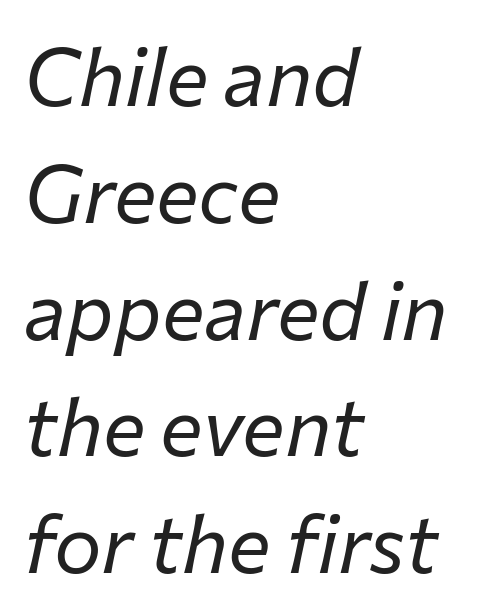
Q: Is the text bold? A: No.
Q: Is the text italic (slanted)? A: Yes, it leans right by about 12 degrees.
Q: Is the text underlined? A: No.
Q: How is the paragraph aligned? A: Left-aligned.
Q: Is the spacing between letters normal or unusually wide? A: Normal.
Q: Is the spacing between lines tight, normal or loose? A: Normal.
Q: Width (condensed, normal, or wide)? A: Normal.
Q: Stroke contrast? A: Low.
Q: x-height? A: Medium.
Q: Monospaced? A: No.
